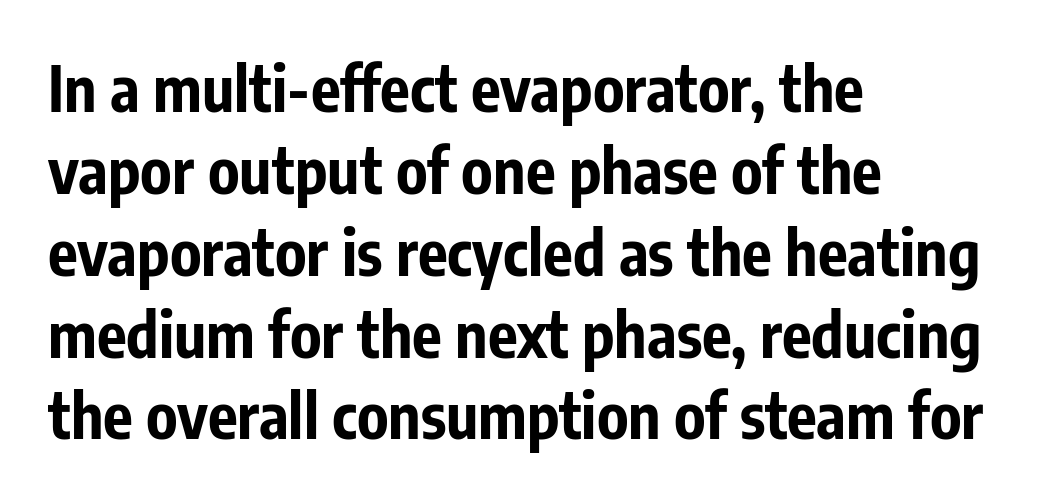
Q: Is the text bold? A: Yes.
Q: Is the text italic (slanted)? A: No, it is upright.
Q: Is the typeface a serif or a sans-serif typeface? A: Sans-serif.
Q: Is the text underlined? A: No.
Q: How is the paragraph aligned? A: Left-aligned.
Q: Is the spacing between letters normal or unusually wide? A: Normal.
Q: Is the spacing between lines tight, normal or loose? A: Normal.
Q: Width (condensed, normal, or wide)? A: Condensed.
Q: Stroke contrast? A: Low.
Q: x-height? A: Medium.
Q: Monospaced? A: No.
